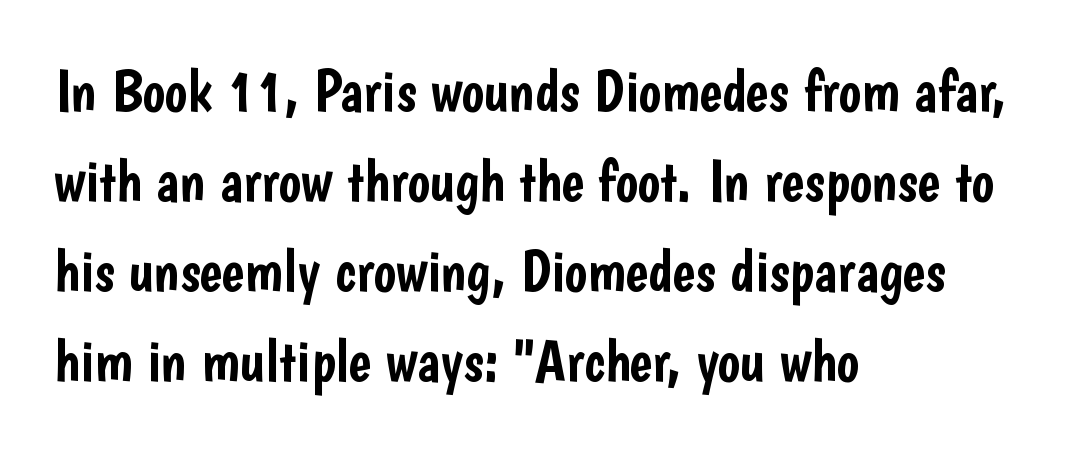
{"serif": "no", "italic": "no", "width": "condensed", "stroke_contrast": "low", "x_height": "medium", "monospaced": "no", "underline": "no", "align": "left", "line_spacing": "normal", "line_spacing_ratio": 1.5, "letter_spacing": "normal", "letter_spacing_em": 0.0, "glyph_px": 60}
